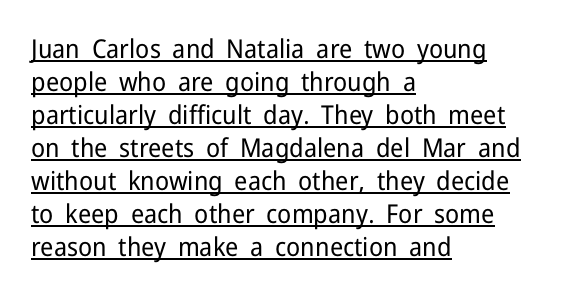
{"italic": "no", "bold": "no", "underline": "yes", "align": "left", "line_spacing": "normal", "line_spacing_ratio": 1.27, "letter_spacing": "normal", "letter_spacing_em": 0.0, "glyph_px": 26}
